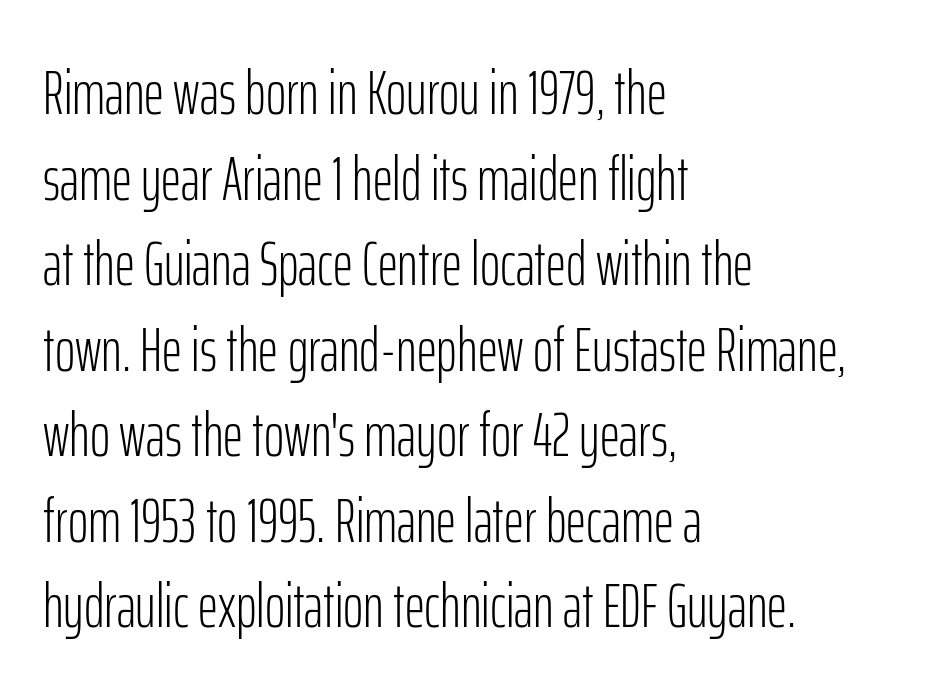
Leftover space on each line is placed entirely after the last word. The type is set solid horizontally, with unmodified tracking. Serif or sans? Sans — the stroke terminals are bare. Character widths vary here, with narrow letters taking less room than wide ones.
